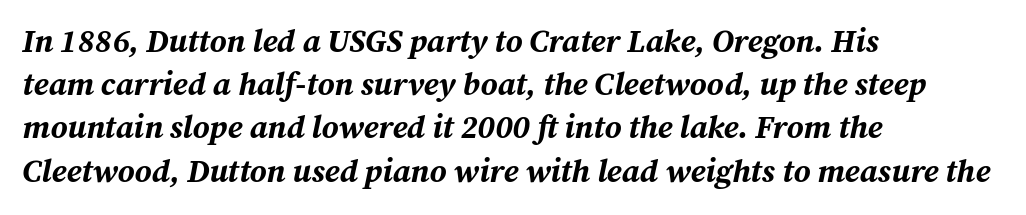
The image shows 32 px bold type, italic (leaning right); set left-aligned, normal line spacing (1.35x), normal letter spacing, not underlined; medium stroke contrast and a medium x-height.
